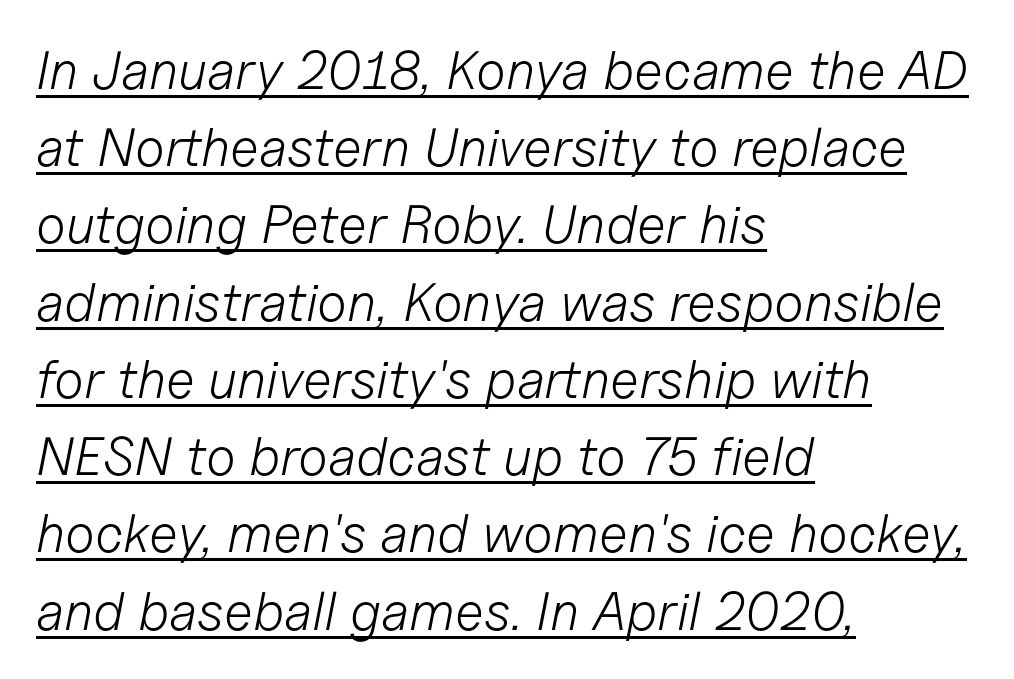
{"italic": "yes", "lean": "right", "slant_degrees": 11, "bold": "no", "weight": "light", "width": "normal", "stroke_contrast": "low", "x_height": "medium", "monospaced": "no", "underline": "yes", "align": "left", "line_spacing": "normal", "line_spacing_ratio": 1.43, "letter_spacing": "normal", "letter_spacing_em": 0.0, "glyph_px": 54}
